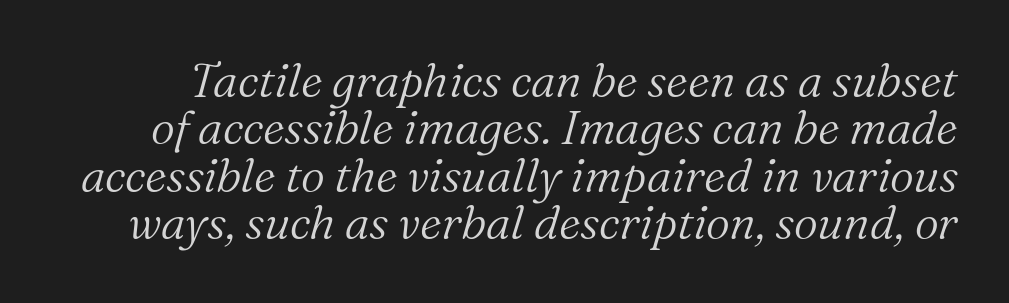
{"serif": "yes", "italic": "yes", "lean": "right", "slant_degrees": 16, "bold": "no", "weight": "light", "width": "normal", "stroke_contrast": "medium", "x_height": "medium", "monospaced": "no", "underline": "no", "line_spacing": "tight", "line_spacing_ratio": 1.01, "letter_spacing": "normal", "letter_spacing_em": 0.0, "glyph_px": 47}
